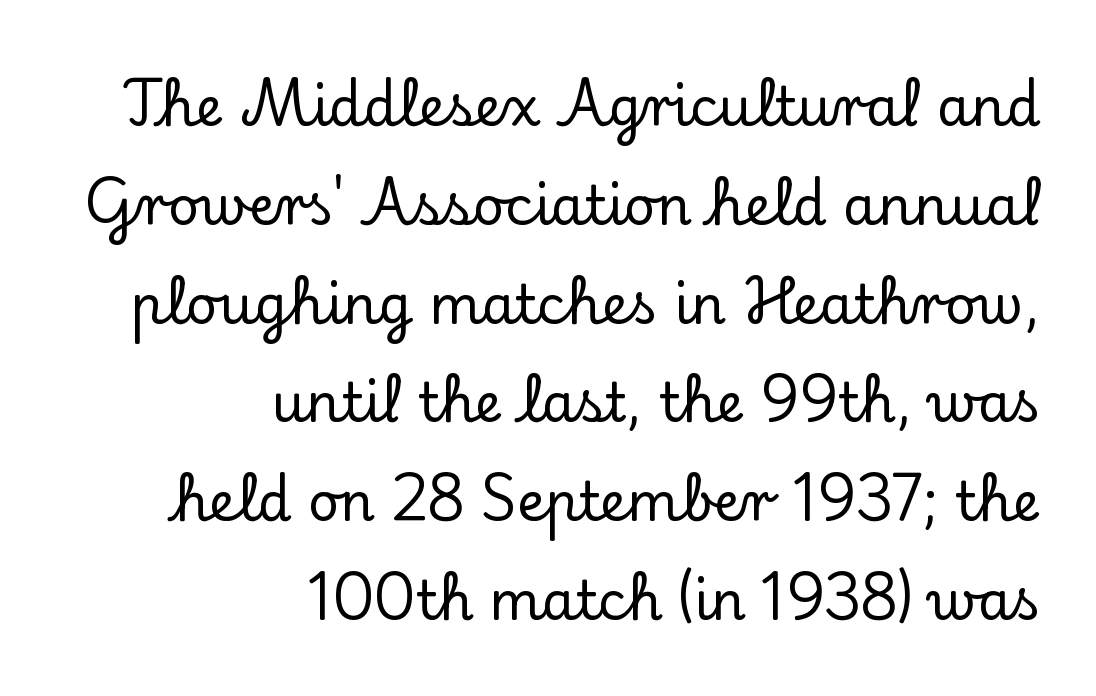
The image shows 54 px serif type, upright; set right-aligned, line spacing 1.83x, normal letter spacing, not underlined; low stroke contrast and a small x-height.
